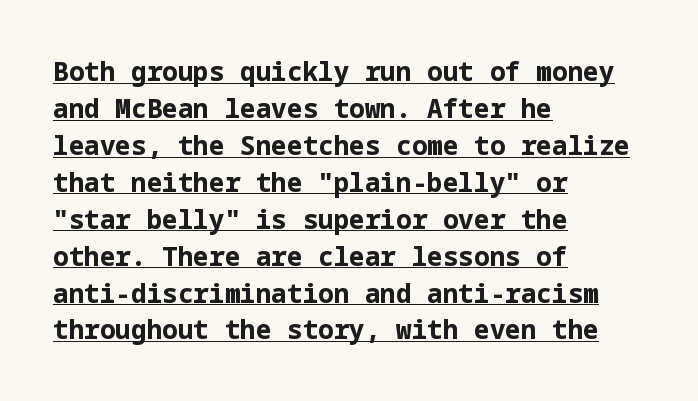
This sample uses plain, unmodified letter spacing. The words here are underlined. Compared with a centered layout, this one pins lines to the left instead. Strokes here are thick enough to call this a true bold. Does the lettering tilt? It doesn't — this is upright.
